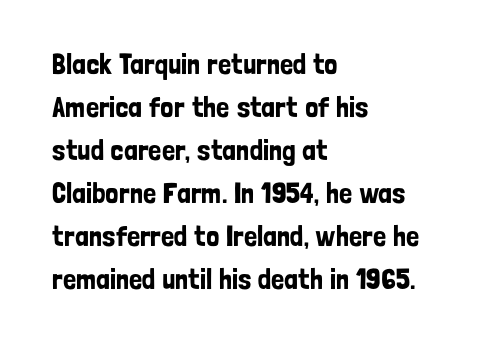
{"serif": "no", "italic": "no", "width": "condensed", "stroke_contrast": "low", "x_height": "medium", "monospaced": "no", "underline": "no", "align": "left", "line_spacing": "normal", "line_spacing_ratio": 1.48, "letter_spacing": "normal", "letter_spacing_em": 0.0, "glyph_px": 29}
